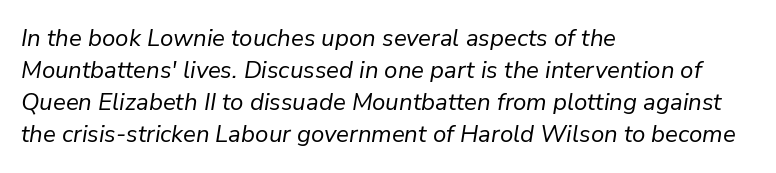
Q: Is the text bold? A: No.
Q: Is the text italic (slanted)? A: Yes, it leans right by about 9 degrees.
Q: Is the text underlined? A: No.
Q: How is the paragraph aligned? A: Left-aligned.
Q: Is the spacing between letters normal or unusually wide? A: Normal.
Q: Is the spacing between lines tight, normal or loose? A: Normal.
